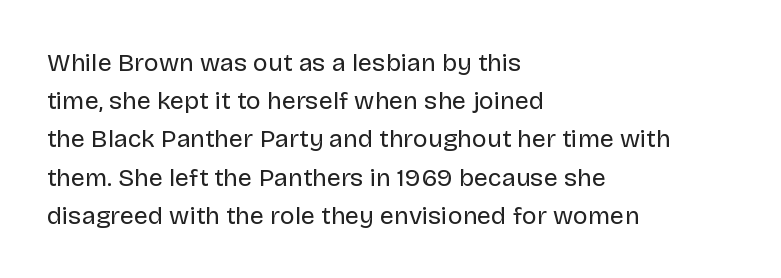
{"italic": "no", "bold": "no", "underline": "no", "align": "left", "line_spacing": "normal", "line_spacing_ratio": 1.53, "letter_spacing": "normal", "letter_spacing_em": 0.0, "glyph_px": 25}
